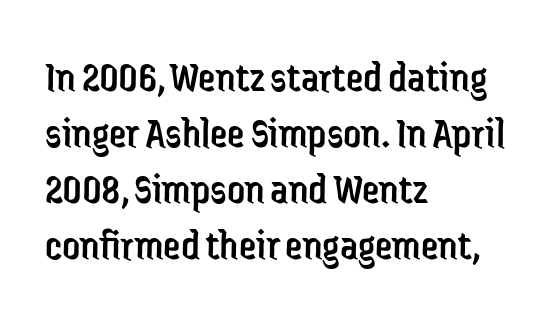
The image shows 44 px regular-weight, condensed sans-serif type, upright; set left-aligned, normal line spacing (1.27x), normal letter spacing, not underlined; low stroke contrast and a medium x-height.
